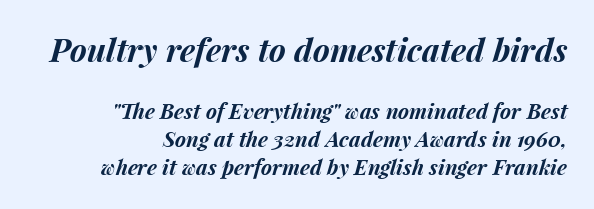
The image shows 32 px bold type, italic (leaning right); set right-aligned, normal line spacing (1.35x), normal letter spacing, not underlined; the first (top) block is 1.52x larger; medium stroke contrast and a medium x-height.
